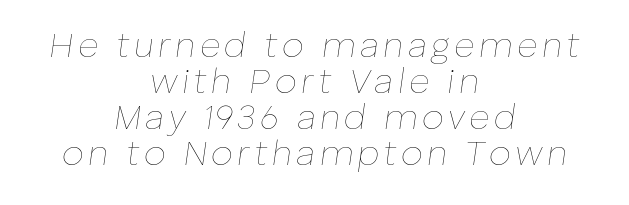
Closely set lines give the paragraph a compact silhouette. Typeset on center — no edge is straight. This is oblique type, the kind used for emphasis or titles. The baseline area is clear.
